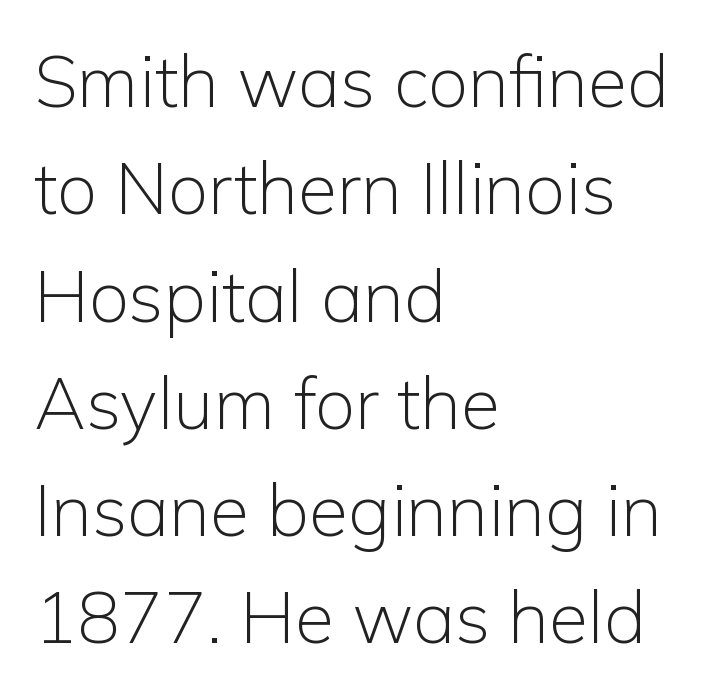
The image shows 72 px light sans-serif type, upright; set left-aligned, normal line spacing (1.49x), normal letter spacing, not underlined; low stroke contrast and a medium x-height.
